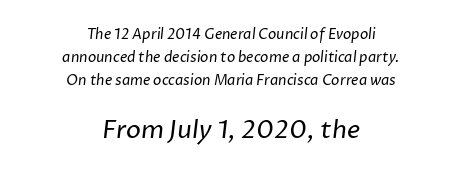
Q: Is the text bold? A: No.
Q: Is the text underlined? A: No.
Q: How is the paragraph aligned? A: Centered.
Q: Is the spacing between letters normal or unusually wide? A: Normal.
Q: Is the spacing between lines tight, normal or loose? A: Normal.
Q: Which block of text is set in a larger size, the first (top) or the second (bottom)? A: The second (bottom) one.
